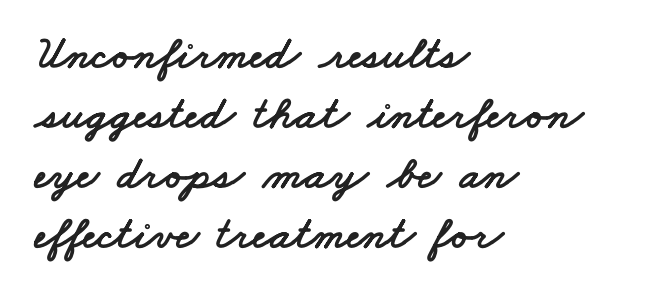
Unlike a traditional serif, this face leaves its strokes unadorned. This sample uses plain, unmodified letter spacing. Unmarked baselines from the first word to the last. Here the designer chose a conventional face with non-uniform glyph widths.
